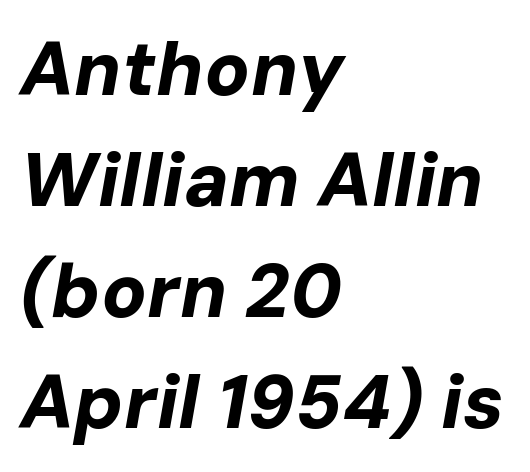
Notice how thick the strokes are: this is what a full bold looks like. You can tell it's italic because the verticals aren't actually vertical. Regarding leading, the lines here are spaced in the standard way. Plain, unruled lines of type.
